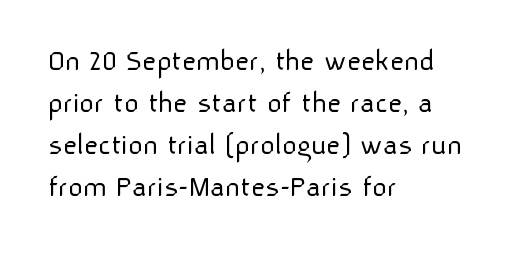
{"serif": "no", "italic": "no", "bold": "no", "weight": "light", "width": "normal", "stroke_contrast": "low", "x_height": "medium", "monospaced": "no", "underline": "no", "align": "left", "line_spacing": "normal", "line_spacing_ratio": 1.35, "letter_spacing": "normal", "letter_spacing_em": 0.0, "glyph_px": 31}
